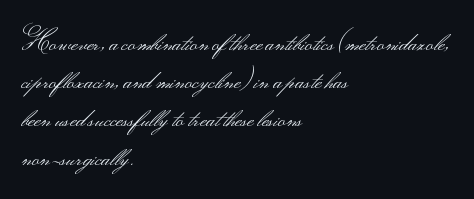
The image shows 25 px text type; set left-aligned, normal line spacing (1.53x), normal letter spacing, not underlined.
